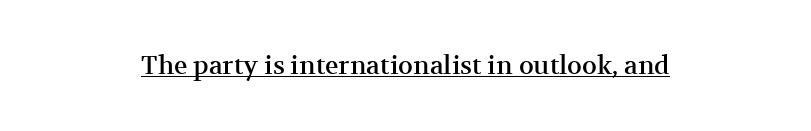
Do the letters lean? They stand straight. Visually the block forms a symmetrical silhouette, jagged on both flanks. A continuous stroke trails under the words, as in a hyperlink. The passage shown has conventional tracking throughout.
